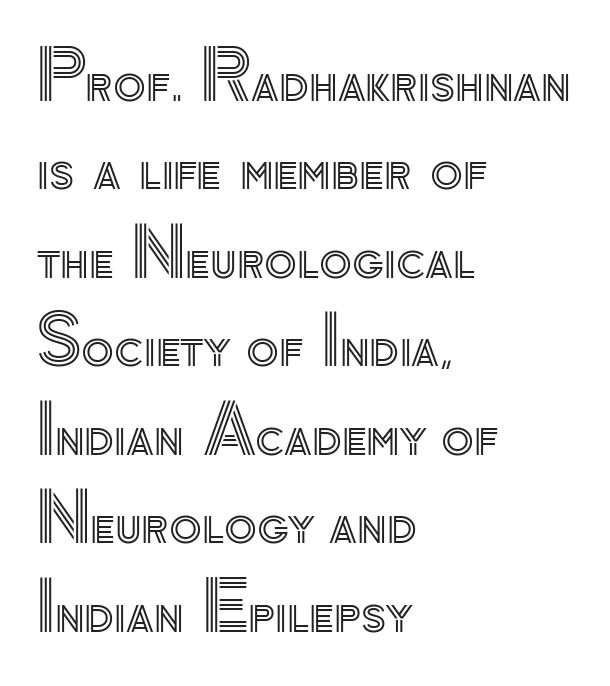
The type is set solid horizontally, with unmodified tracking. Horizontal bands of white between lines are of average thickness. This rendering uses left alignment, leaving the right contour irregular. In terms of posture, this sample is upright.
